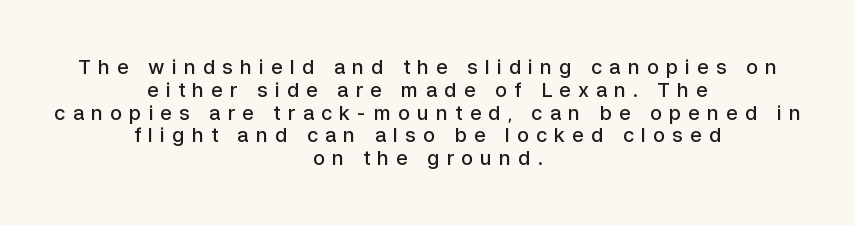
Upright lettering throughout. The tracking jumps out immediately: characters are airy and widely separated. How would I describe the line gaps? Narrow and economical. Alignment: centered. Any mark beneath the type? The region is blank.
